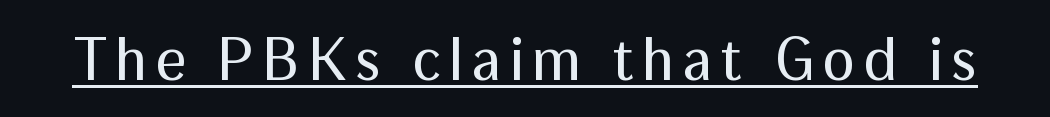
The image shows 61 px regular-weight sans-serif type, upright; set underlined; medium stroke contrast and a medium x-height.
